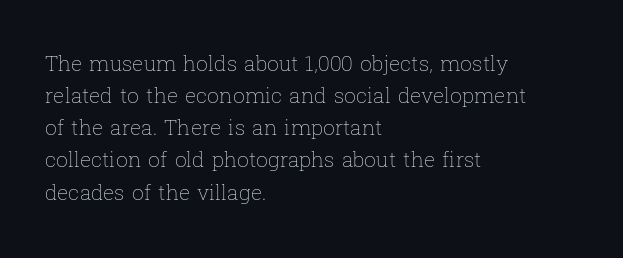
Is the block centered? No — it sits flush against the left margin. Honestly, the row spacing looks completely unremarkable. Check under the words: just untouched page. Ascenders rise straight up at ninety degrees. Nobody touched the tracking dial on this one.
